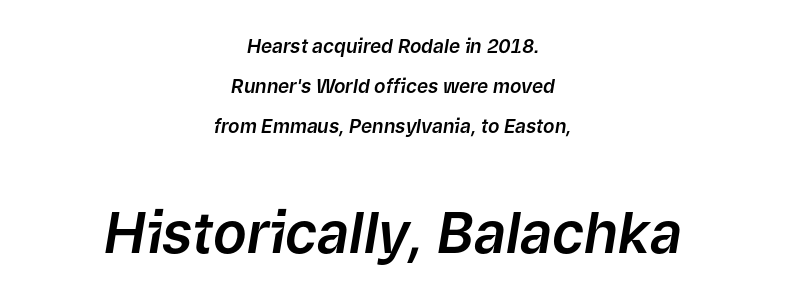
Q: Is the text italic (slanted)? A: Yes, it leans right by about 9 degrees.
Q: Is the text underlined? A: No.
Q: How is the paragraph aligned? A: Centered.
Q: Is the spacing between letters normal or unusually wide? A: Normal.
Q: Is the spacing between lines tight, normal or loose? A: Loose.
Q: Which block of text is set in a larger size, the first (top) or the second (bottom)? A: The second (bottom) one.
Q: Width (condensed, normal, or wide)? A: Normal.
Q: Stroke contrast? A: Low.
Q: x-height? A: Medium.
Q: Monospaced? A: No.
